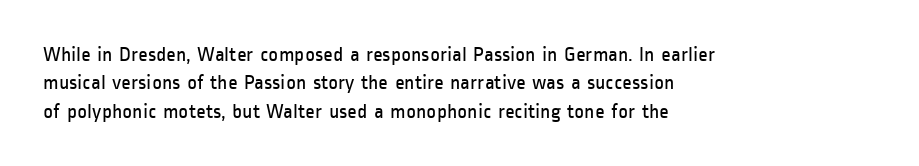
The image shows 21 px text type, upright; set left-aligned, normal line spacing (1.35x), normal letter spacing, not underlined.
